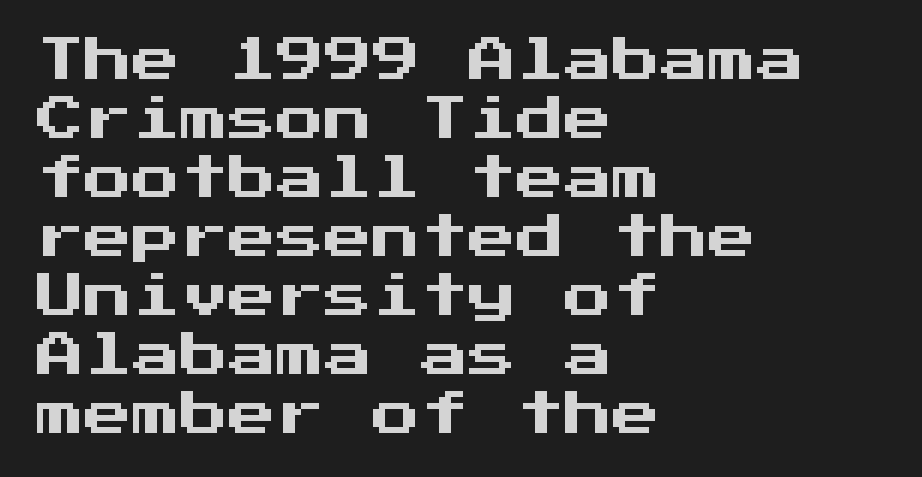
Q: Is the text italic (slanted)? A: No, it is upright.
Q: Is the typeface a serif or a sans-serif typeface? A: Sans-serif.
Q: Is the text underlined? A: No.
Q: How is the paragraph aligned? A: Left-aligned.
Q: Is the spacing between letters normal or unusually wide? A: Normal.
Q: Width (condensed, normal, or wide)? A: Normal.
Q: Stroke contrast? A: Medium.
Q: x-height? A: Medium.
Q: Monospaced? A: Yes.
